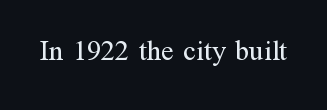
The image shows 29 px regular-weight serif type, upright; set normal letter spacing, not underlined; medium stroke contrast and a medium x-height.
